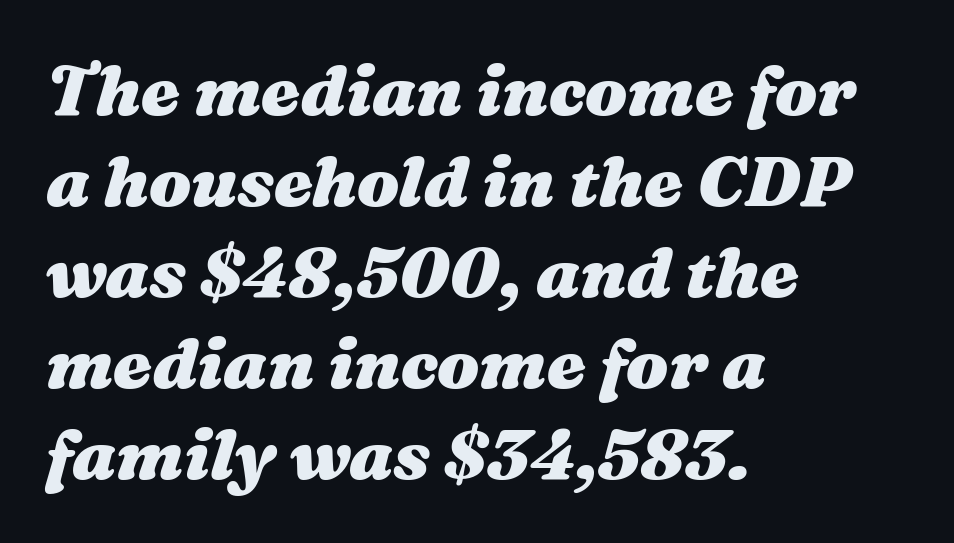
Here the designer chose a conventional face with non-uniform glyph widths. Baseline-to-baseline distance is the conventional proportion of letter height. There's an unmistakable incline to the writing here. The rendering uses a bold face; every stroke is thick and dark. These lines keep a tight, regular rhythm from letter to letter.
